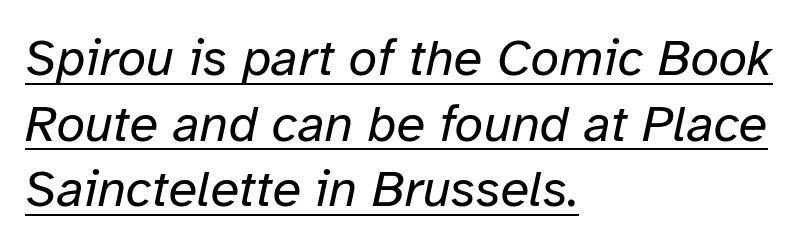
{"italic": "yes", "lean": "right", "slant_degrees": 12, "bold": "no", "weight": "regular", "width": "normal", "stroke_contrast": "low", "x_height": "medium", "monospaced": "no", "underline": "yes", "align": "left", "line_spacing": "normal", "line_spacing_ratio": 1.26, "letter_spacing": "normal", "letter_spacing_em": 0.0, "glyph_px": 52}
